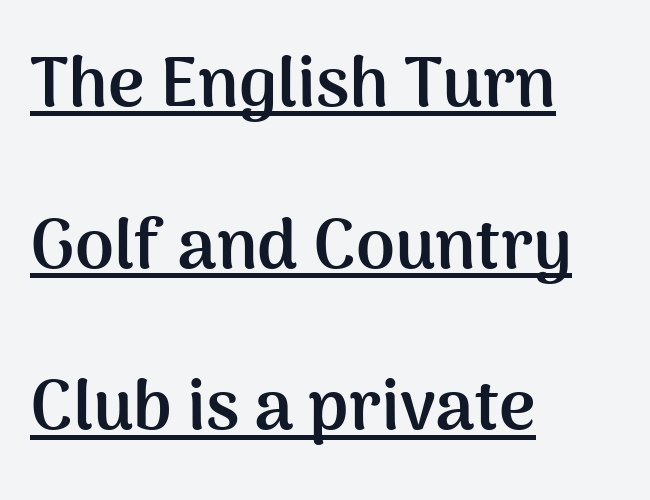
A typesetter would call this zero additional tracking. Note the varied advance widths — an 'i' is clearly narrower than an 'm'. Designer's note — italics off, roman on. Look at the stroke-to-counter ratio: heavy, a bold.
